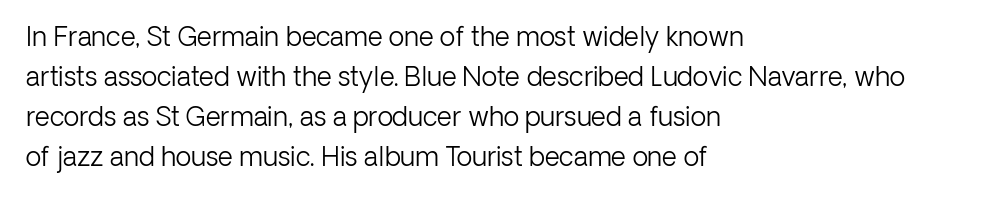
{"italic": "no", "bold": "no", "underline": "no", "align": "left", "line_spacing": "normal", "line_spacing_ratio": 1.54, "letter_spacing": "normal", "letter_spacing_em": 0.0, "glyph_px": 26}
